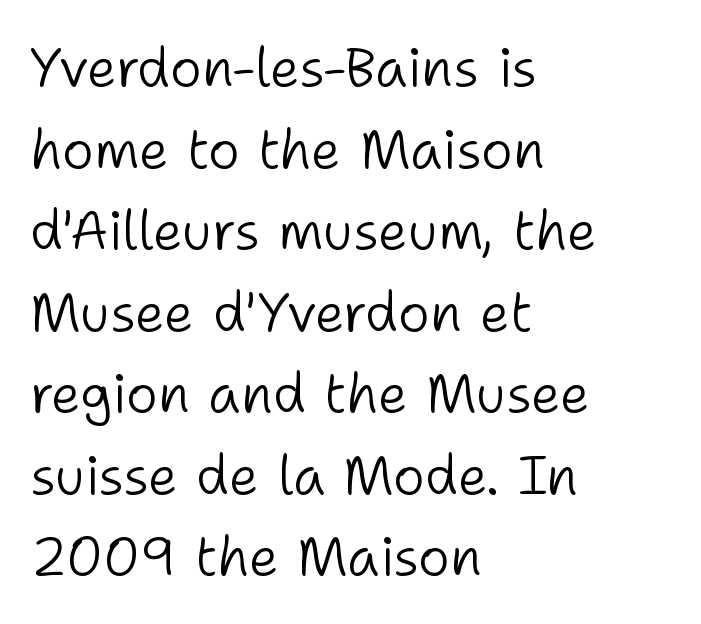
Q: Is the text bold? A: No.
Q: Is the text italic (slanted)? A: No, it is upright.
Q: Is the typeface a serif or a sans-serif typeface? A: Sans-serif.
Q: Is the text underlined? A: No.
Q: How is the paragraph aligned? A: Left-aligned.
Q: Is the spacing between letters normal or unusually wide? A: Normal.
Q: Is the spacing between lines tight, normal or loose? A: Normal.
Q: Width (condensed, normal, or wide)? A: Normal.
Q: Stroke contrast? A: Low.
Q: x-height? A: Medium.
Q: Monospaced? A: No.
